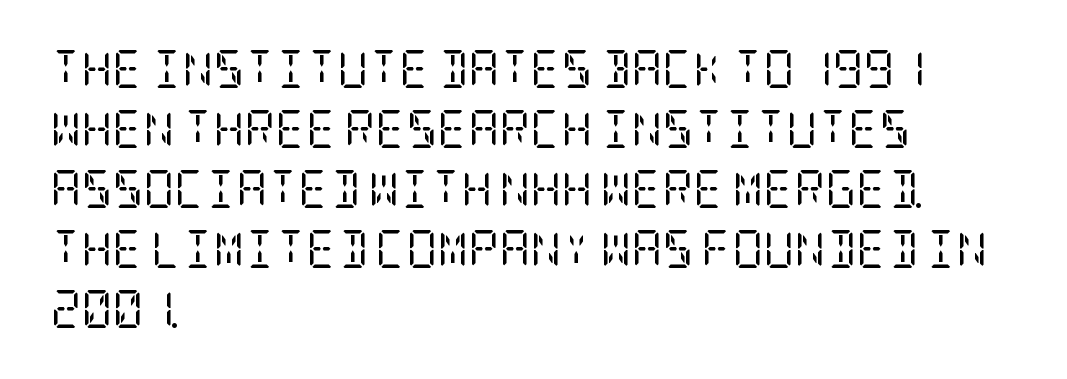
The image shows 38 px regular-weight, condensed serif type, upright; set left-aligned, normal line spacing (1.58x), normal letter spacing, not underlined; low stroke contrast and a large x-height.
